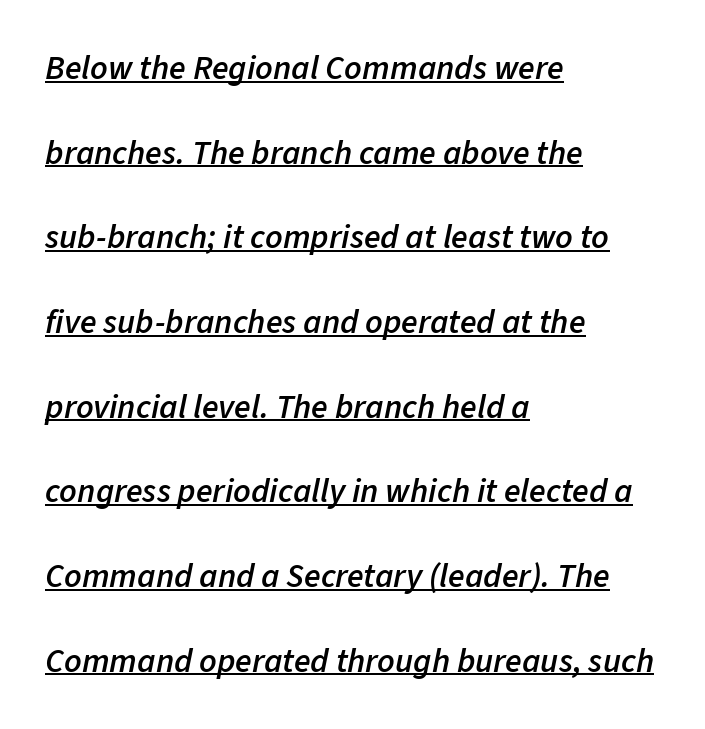
Q: Is the text bold? A: Semi-bold.
Q: Is the text italic (slanted)? A: Yes, it leans right by about 11 degrees.
Q: Is the text underlined? A: Yes.
Q: How is the paragraph aligned? A: Left-aligned.
Q: Is the spacing between letters normal or unusually wide? A: Normal.
Q: Is the spacing between lines tight, normal or loose? A: Loose.
Q: Width (condensed, normal, or wide)? A: Normal.
Q: Stroke contrast? A: Low.
Q: x-height? A: Medium.
Q: Monospaced? A: No.
